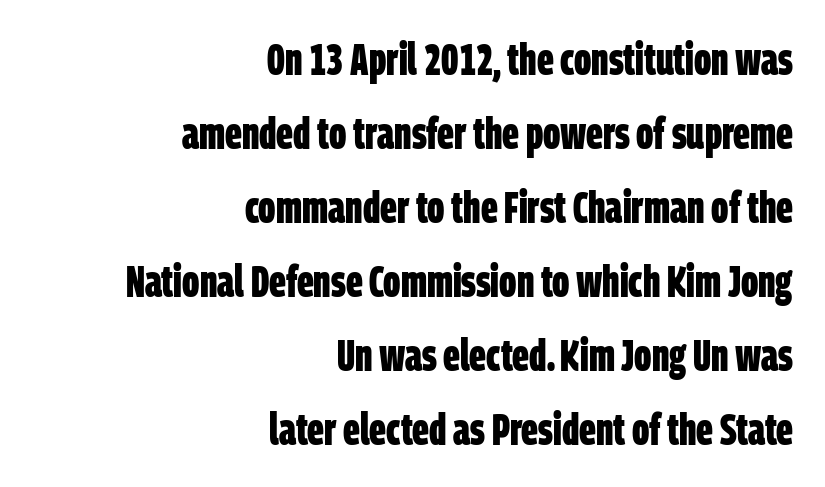
Tracking here is standard; glyphs follow each other at the usual distance. Compared with a flush-left layout, this one pins lines to the opposite, right side. Serifs: no, the terminals of the letterforms are clean. A bare baseline throughout the passage. In terms of weight, the rendering is a true, heavy bold. Varying glyph widths throughout — classic text-font behaviour.
